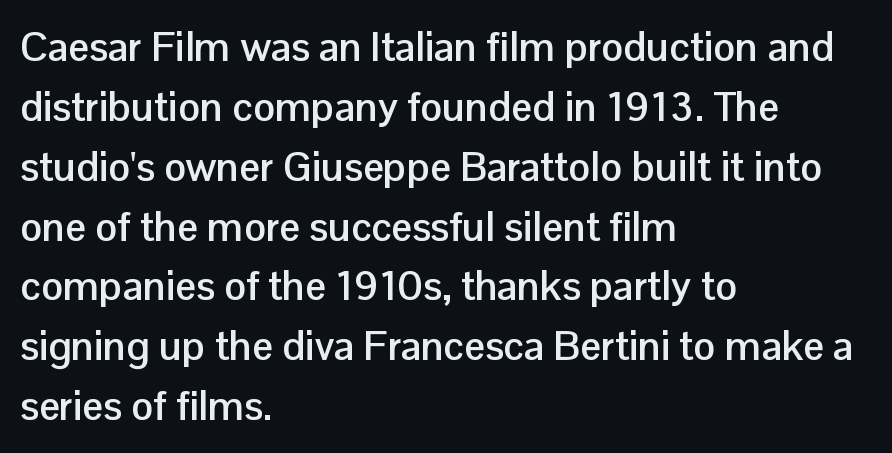
Q: Is the text bold? A: Yes.
Q: Is the text italic (slanted)? A: No, it is upright.
Q: Is the typeface a serif or a sans-serif typeface? A: Sans-serif.
Q: Is the text underlined? A: No.
Q: How is the paragraph aligned? A: Left-aligned.
Q: Is the spacing between letters normal or unusually wide? A: Normal.
Q: Is the spacing between lines tight, normal or loose? A: Normal.
Q: Width (condensed, normal, or wide)? A: Normal.
Q: Stroke contrast? A: Low.
Q: x-height? A: Medium.
Q: Monospaced? A: No.
